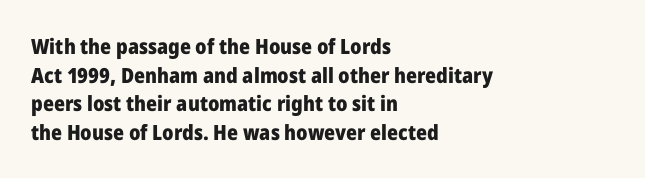
Notice how descenders clear the ascenders below comfortably — that's standard leading. Clear beneath every line of the passage. These lines are set flush left with a ragged right edge. The type sits square on the baseline with zero lean. Each word holds together tightly as a unit, with standard inter-letter gaps.
